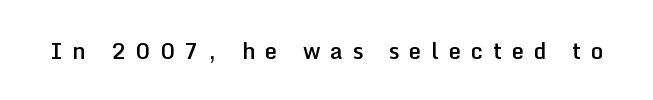
Characters remain perfectly vertical along every line. The specimen omits any rule beneath the text block's lines. Inter-character spacing is expanded well beyond the font's built-in metrics. How heavy is the stroke? Medium-heavy — a semibold, shy of bold.
